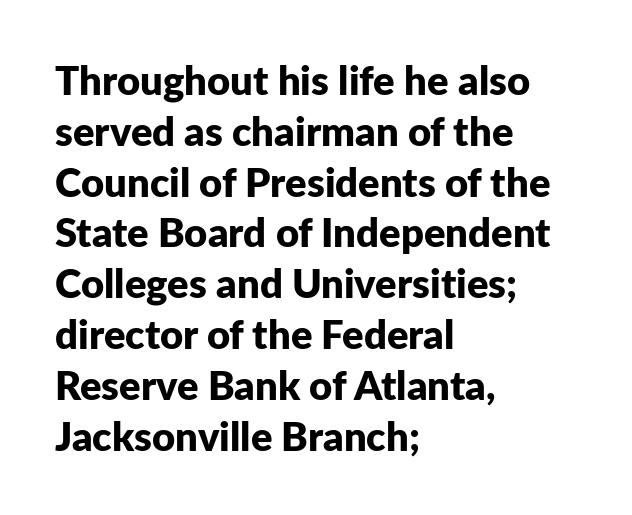
The image shows 40 px bold sans-serif type, upright; set left-aligned, normal line spacing (1.27x), normal letter spacing, not underlined; low stroke contrast and a medium x-height.
